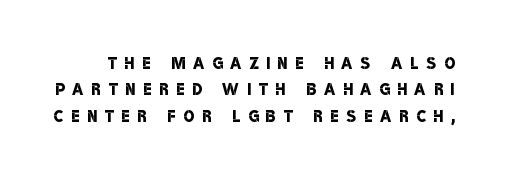
Q: Is the text bold? A: Semi-bold.
Q: Is the text underlined? A: No.
Q: Is the spacing between letters normal or unusually wide? A: Unusually wide.
